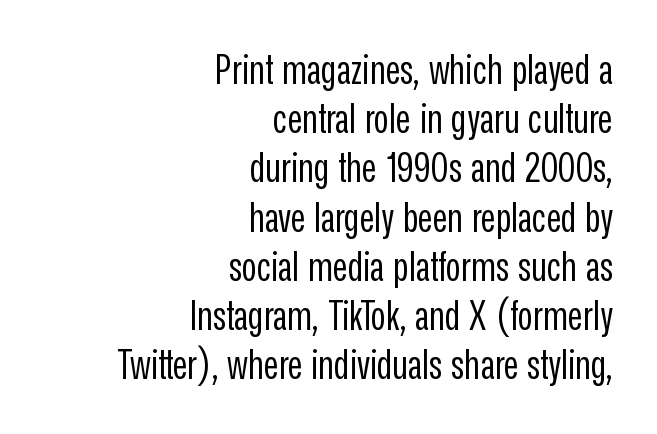
The image shows 41 px regular-weight, condensed sans-serif type, upright; set right-aligned, line spacing 1.2x, normal letter spacing, not underlined; low stroke contrast and a medium x-height.
